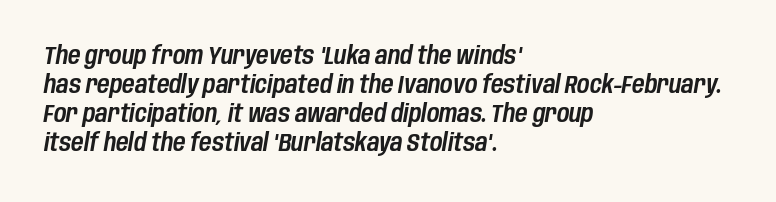
Q: Is the text italic (slanted)? A: Yes, it leans right by about 10 degrees.
Q: Is the text underlined? A: No.
Q: How is the paragraph aligned? A: Left-aligned.
Q: Is the spacing between letters normal or unusually wide? A: Normal.
